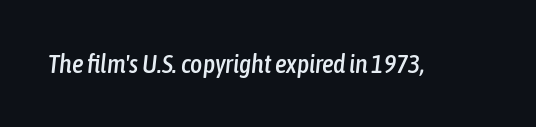
{"italic": "yes", "lean": "right", "slant_degrees": 6, "underline": "no", "letter_spacing": "normal", "letter_spacing_em": 0.0, "glyph_px": 26}
